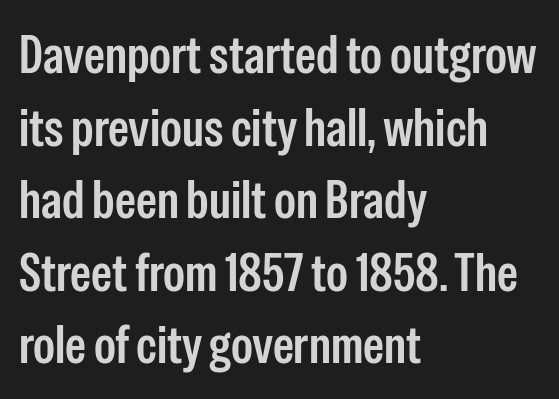
The image shows 53 px condensed sans-serif type, upright; set left-aligned, normal line spacing (1.37x), normal letter spacing, not underlined; low stroke contrast and a medium x-height.
